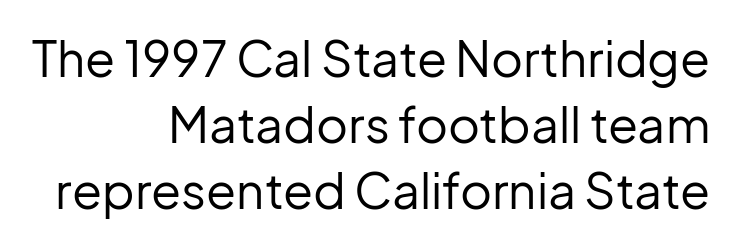
Q: Is the text bold? A: No.
Q: Is the text italic (slanted)? A: No, it is upright.
Q: Is the typeface a serif or a sans-serif typeface? A: Sans-serif.
Q: Is the text underlined? A: No.
Q: How is the paragraph aligned? A: Right-aligned.
Q: Is the spacing between letters normal or unusually wide? A: Normal.
Q: Is the spacing between lines tight, normal or loose? A: Normal.
Q: Width (condensed, normal, or wide)? A: Normal.
Q: Stroke contrast? A: Low.
Q: x-height? A: Medium.
Q: Monospaced? A: No.
